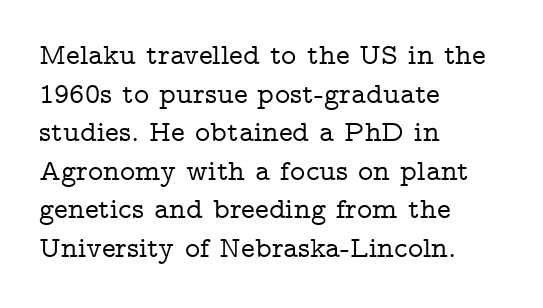
The image shows 29 px wide serif type, upright; set left-aligned, normal line spacing (1.33x), normal letter spacing, not underlined; low stroke contrast and a medium x-height.
